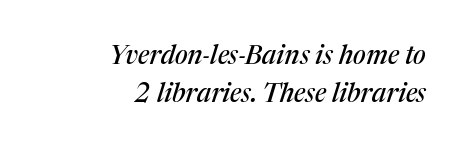
{"italic": "yes", "lean": "right", "slant_degrees": 17, "underline": "no", "align": "right", "line_spacing": "normal", "line_spacing_ratio": 1.47, "letter_spacing": "normal", "letter_spacing_em": 0.0, "glyph_px": 26}
